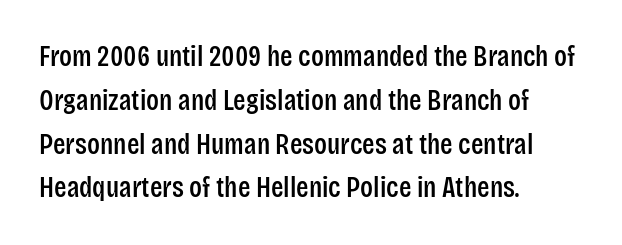
{"serif": "no", "italic": "no", "width": "condensed", "stroke_contrast": "low", "x_height": "large", "monospaced": "no", "underline": "no", "align": "left", "line_spacing": "normal", "line_spacing_ratio": 1.51, "letter_spacing": "normal", "letter_spacing_em": 0.0, "glyph_px": 29}
